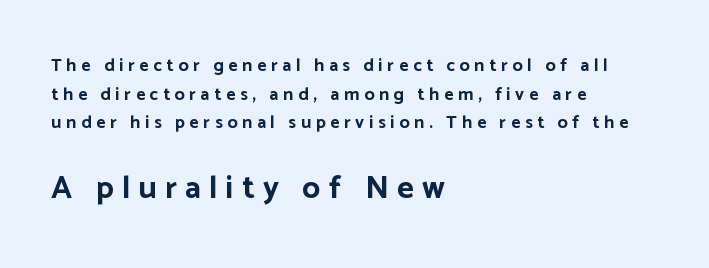
The image shows 32 px bold sans-serif type, upright; set left-aligned, normal line spacing (1.59x), unusually wide letter spacing (+0.26 em), not underlined; the second (bottom) block is 1.78x larger; low stroke contrast and a medium x-height.
